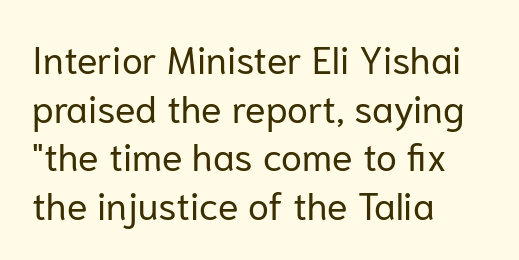
{"serif": "no", "italic": "no", "bold": "no", "weight": "regular", "width": "normal", "stroke_contrast": "low", "x_height": "medium", "monospaced": "no", "underline": "no", "align": "left", "line_spacing": "normal", "line_spacing_ratio": 1.28, "letter_spacing": "normal", "letter_spacing_em": 0.0, "glyph_px": 38}
